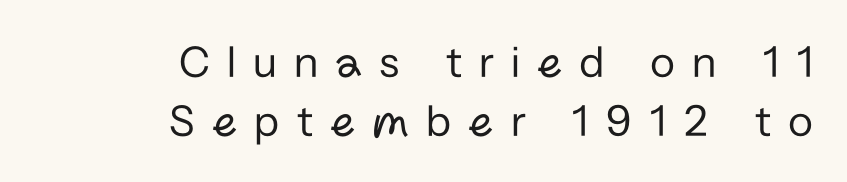
The image shows 46 px regular-weight sans-serif type, upright; set right-aligned, normal line spacing (1.28x), unusually wide letter spacing (+0.37 em), not underlined; low stroke contrast and a medium x-height.
